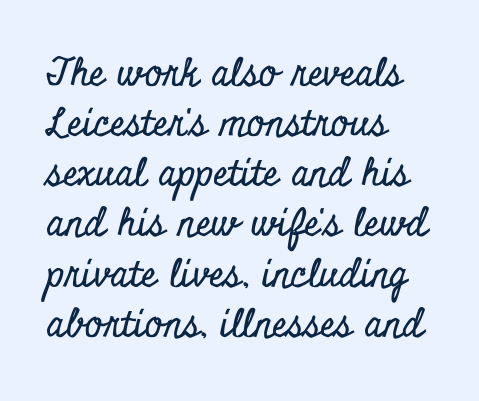
Q: Is the text italic (slanted)? A: Yes.
Q: Is the typeface a serif or a sans-serif typeface? A: Serif.
Q: Is the text underlined? A: No.
Q: How is the paragraph aligned? A: Left-aligned.
Q: Is the spacing between letters normal or unusually wide? A: Normal.
Q: Is the spacing between lines tight, normal or loose? A: Normal.
Q: Width (condensed, normal, or wide)? A: Condensed.
Q: Stroke contrast? A: Low.
Q: x-height? A: Small.
Q: Monospaced? A: No.
